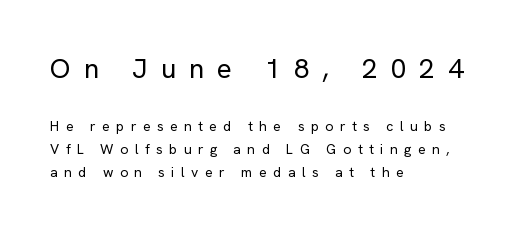
Q: Is the text bold? A: No.
Q: Is the text italic (slanted)? A: No, it is upright.
Q: Is the typeface a serif or a sans-serif typeface? A: Sans-serif.
Q: Is the text underlined? A: No.
Q: How is the paragraph aligned? A: Left-aligned.
Q: Is the spacing between letters normal or unusually wide? A: Unusually wide.
Q: Is the spacing between lines tight, normal or loose? A: Normal.
Q: Which block of text is set in a larger size, the first (top) or the second (bottom)? A: The first (top) one.
Q: Width (condensed, normal, or wide)? A: Normal.
Q: Stroke contrast? A: Low.
Q: x-height? A: Medium.
Q: Monospaced? A: No.
